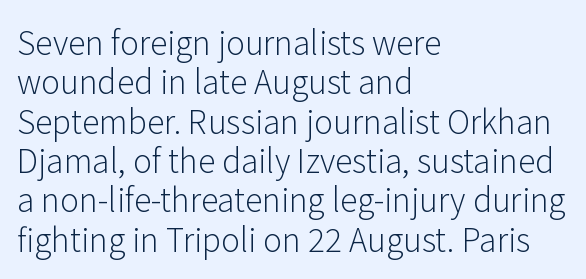
This is sans-serif lettering, the kind often seen on screens and signage. A typesetter would call this proportional, since set widths differ per character. If you drew a ruler down the left edge, every line would touch it. Unmarked baselines from the first word to the last.
